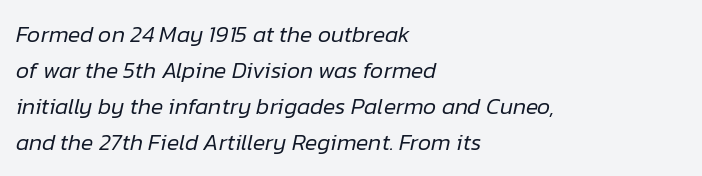
The image shows 23 px text type, italic (leaning right); set left-aligned, normal line spacing (1.56x), normal letter spacing, not underlined.
